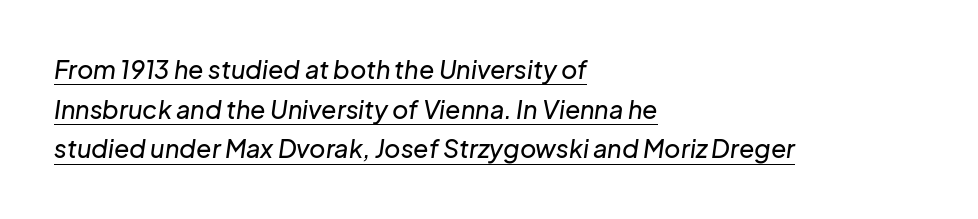
{"italic": "yes", "lean": "right", "slant_degrees": 8, "underline": "yes", "align": "left", "line_spacing": "normal", "line_spacing_ratio": 1.59, "letter_spacing": "normal", "letter_spacing_em": 0.0, "glyph_px": 25}
